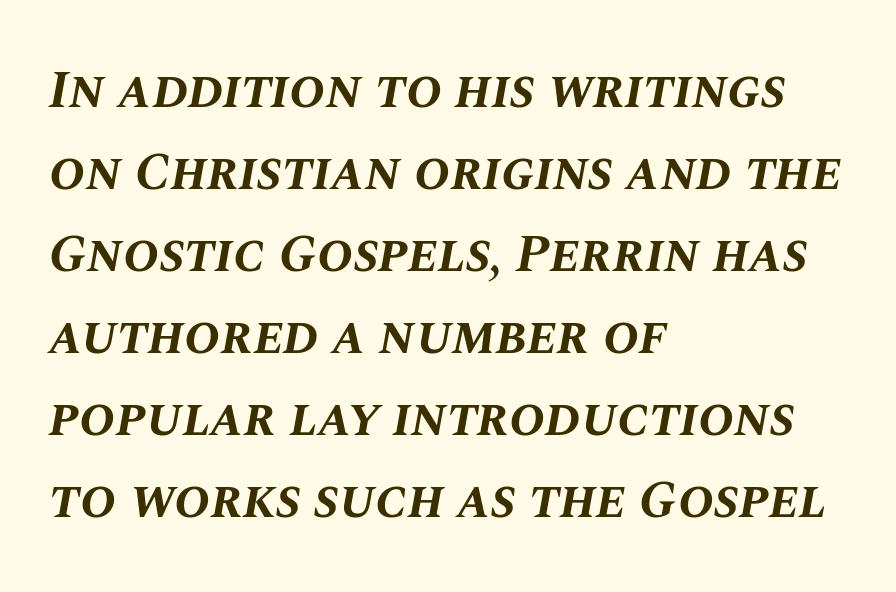
The image shows 54 px bold type, italic (leaning right); set left-aligned, normal line spacing (1.52x), normal letter spacing, not underlined; medium stroke contrast and a large x-height.
